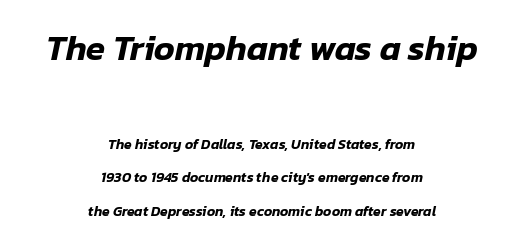
Q: Is the text italic (slanted)? A: Yes, it leans right by about 12 degrees.
Q: Is the text underlined? A: No.
Q: How is the paragraph aligned? A: Centered.
Q: Is the spacing between letters normal or unusually wide? A: Normal.
Q: Is the spacing between lines tight, normal or loose? A: Loose.
Q: Which block of text is set in a larger size, the first (top) or the second (bottom)? A: The first (top) one.
Q: Width (condensed, normal, or wide)? A: Normal.
Q: Stroke contrast? A: Low.
Q: x-height? A: Medium.
Q: Monospaced? A: No.
